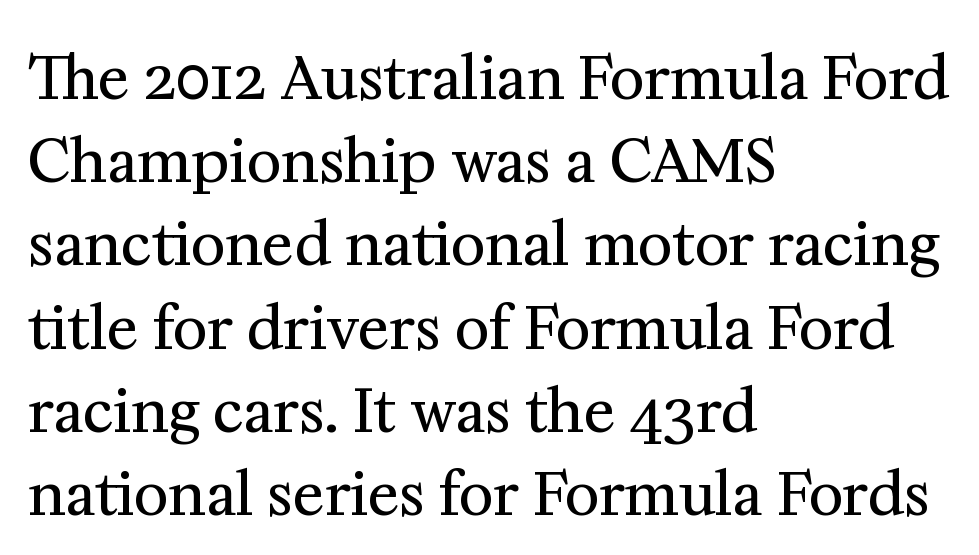
{"serif": "yes", "italic": "no", "bold": "no", "weight": "regular", "width": "normal", "stroke_contrast": "medium", "x_height": "medium", "monospaced": "no", "underline": "no", "align": "left", "line_spacing": "normal", "line_spacing_ratio": 1.41, "letter_spacing": "normal", "letter_spacing_em": 0.0, "glyph_px": 59}
